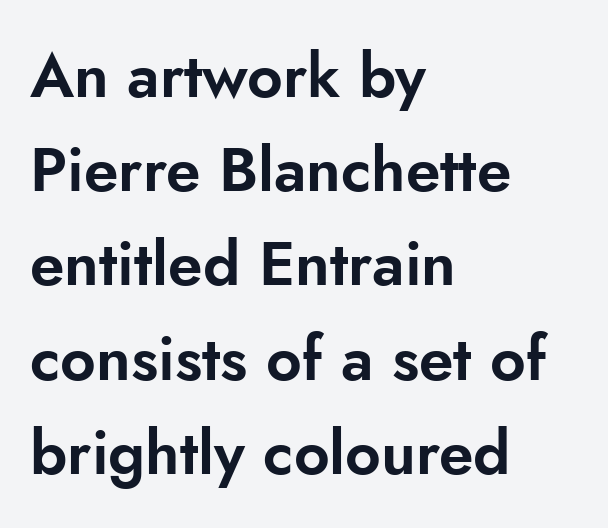
The image shows 62 px sans-serif type, upright; set left-aligned, normal line spacing (1.52x), normal letter spacing, not underlined; low stroke contrast and a small x-height.
